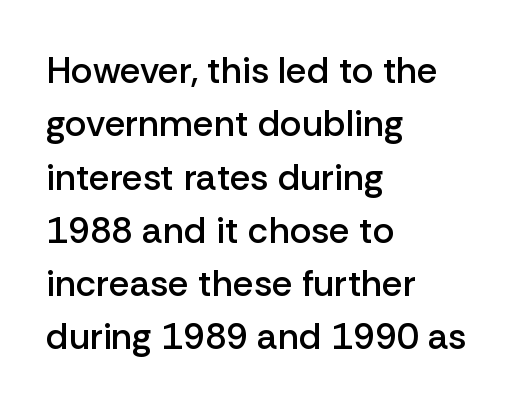
{"serif": "no", "italic": "no", "bold": "semi", "weight": "semibold", "width": "normal", "stroke_contrast": "low", "x_height": "medium", "monospaced": "no", "underline": "no", "align": "left", "line_spacing": "normal", "line_spacing_ratio": 1.44, "letter_spacing": "normal", "letter_spacing_em": 0.0, "glyph_px": 37}
